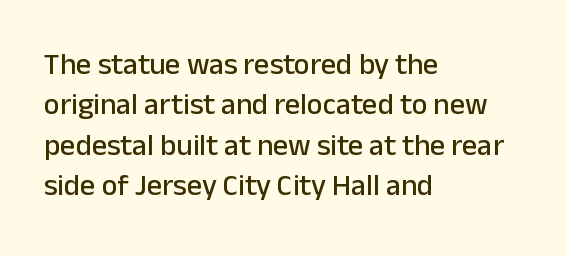
Q: Is the text italic (slanted)? A: No, it is upright.
Q: Is the typeface a serif or a sans-serif typeface? A: Sans-serif.
Q: Is the text underlined? A: No.
Q: How is the paragraph aligned? A: Left-aligned.
Q: Is the spacing between letters normal or unusually wide? A: Normal.
Q: Is the spacing between lines tight, normal or loose? A: Normal.
Q: Width (condensed, normal, or wide)? A: Normal.
Q: Stroke contrast? A: Low.
Q: x-height? A: Medium.
Q: Monospaced? A: No.
